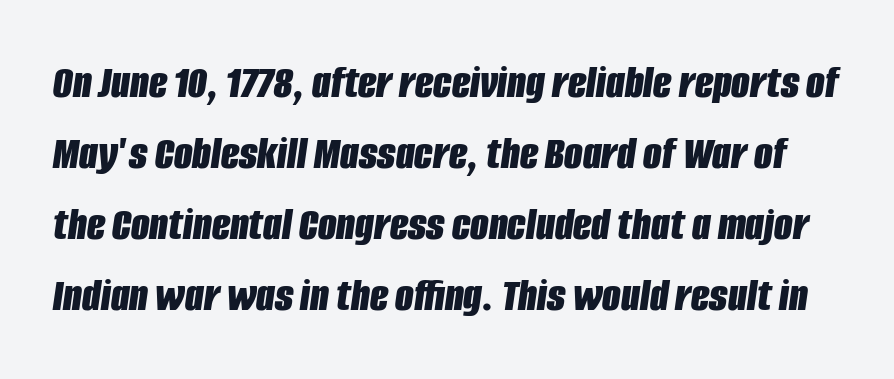
{"italic": "yes", "lean": "right", "slant_degrees": 8, "bold": "yes", "weight": "bold", "width": "condensed", "stroke_contrast": "low", "x_height": "large", "monospaced": "no", "underline": "no", "line_spacing": "normal", "line_spacing_ratio": 1.48, "letter_spacing": "normal", "letter_spacing_em": 0.0, "glyph_px": 48}
